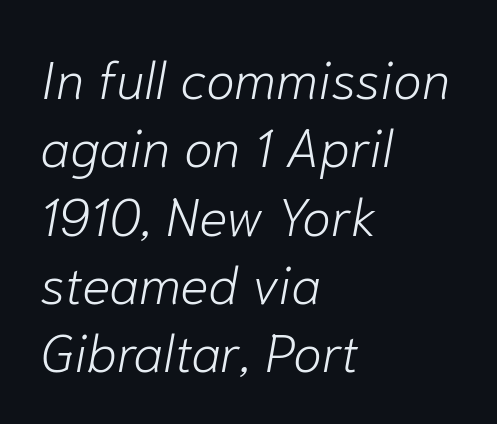
Q: Is the text bold? A: No.
Q: Is the text italic (slanted)? A: Yes, it leans right by about 10 degrees.
Q: Is the text underlined? A: No.
Q: How is the paragraph aligned? A: Left-aligned.
Q: Is the spacing between letters normal or unusually wide? A: Normal.
Q: Is the spacing between lines tight, normal or loose? A: Normal.
Q: Width (condensed, normal, or wide)? A: Normal.
Q: Stroke contrast? A: Low.
Q: x-height? A: Medium.
Q: Monospaced? A: No.
